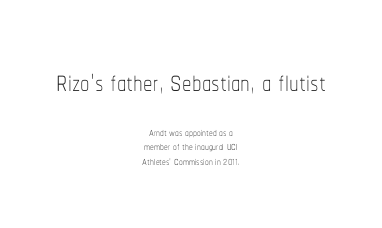
The image shows 38 px thin, condensed type, upright; set centered, tight line spacing (0.98x), normal letter spacing, not underlined; the first (top) block is 2.53x larger; low stroke contrast and a medium x-height.
